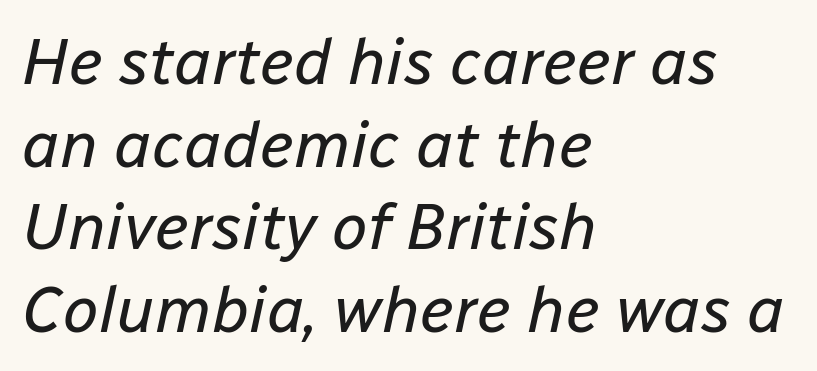
The image shows 65 px regular-weight type, italic (leaning right); set left-aligned, normal line spacing (1.27x), normal letter spacing, not underlined; low stroke contrast and a medium x-height.
